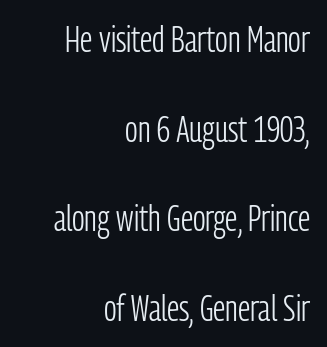
{"serif": "no", "italic": "no", "bold": "no", "weight": "light", "width": "condensed", "stroke_contrast": "low", "x_height": "medium", "monospaced": "no", "underline": "no", "align": "right", "line_spacing": "loose", "line_spacing_ratio": 2.49, "letter_spacing": "normal", "letter_spacing_em": 0.0, "glyph_px": 36}
